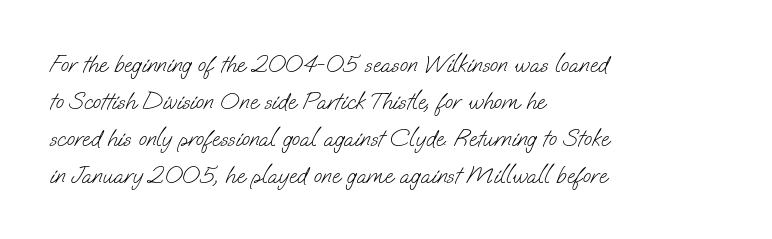
Q: Is the text bold? A: No.
Q: Is the text underlined? A: No.
Q: How is the paragraph aligned? A: Left-aligned.
Q: Is the spacing between letters normal or unusually wide? A: Normal.
Q: Is the spacing between lines tight, normal or loose? A: Normal.
